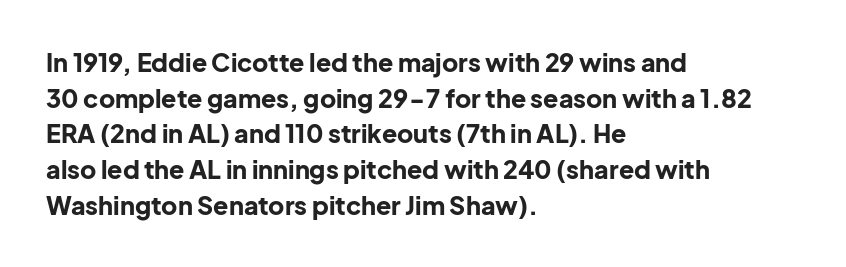
{"italic": "no", "bold": "yes", "underline": "no", "align": "left", "line_spacing": "normal", "line_spacing_ratio": 1.43, "letter_spacing": "normal", "letter_spacing_em": 0.0, "glyph_px": 25}
